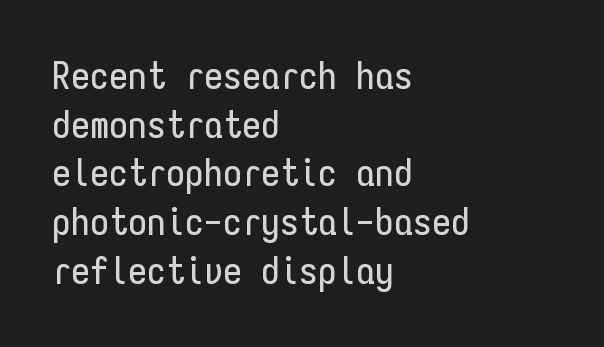
Q: Is the text italic (slanted)? A: No, it is upright.
Q: Is the typeface a serif or a sans-serif typeface? A: Sans-serif.
Q: Is the text underlined? A: No.
Q: How is the paragraph aligned? A: Left-aligned.
Q: Is the spacing between letters normal or unusually wide? A: Normal.
Q: Is the spacing between lines tight, normal or loose? A: Normal.
Q: Width (condensed, normal, or wide)? A: Condensed.
Q: Stroke contrast? A: Low.
Q: x-height? A: Medium.
Q: Monospaced? A: Yes.
